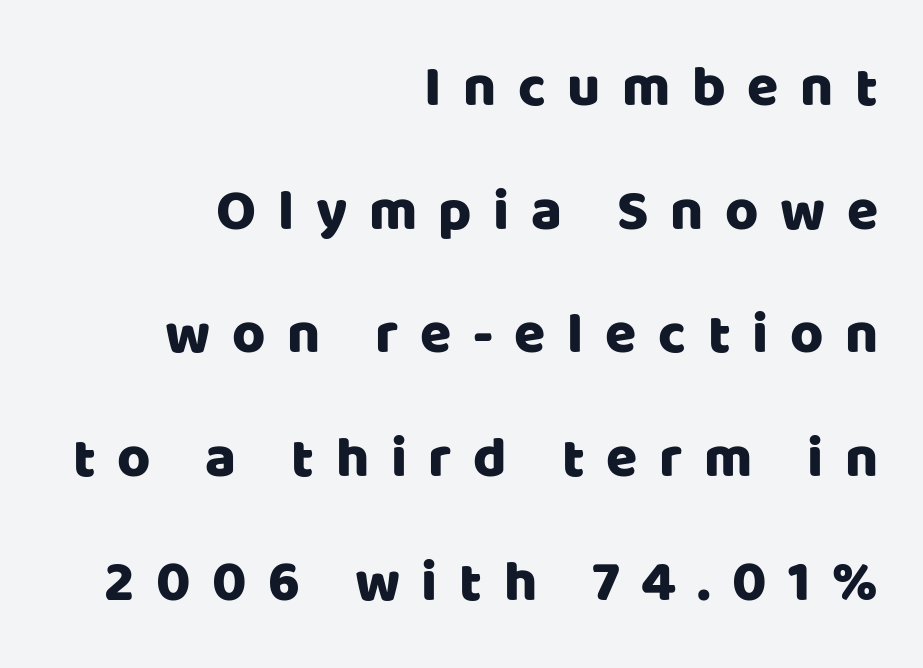
The image shows 57 px sans-serif type, upright; set right-aligned, loose line spacing (2.17x), unusually wide letter spacing (+0.38 em), not underlined; low stroke contrast and a large x-height.
